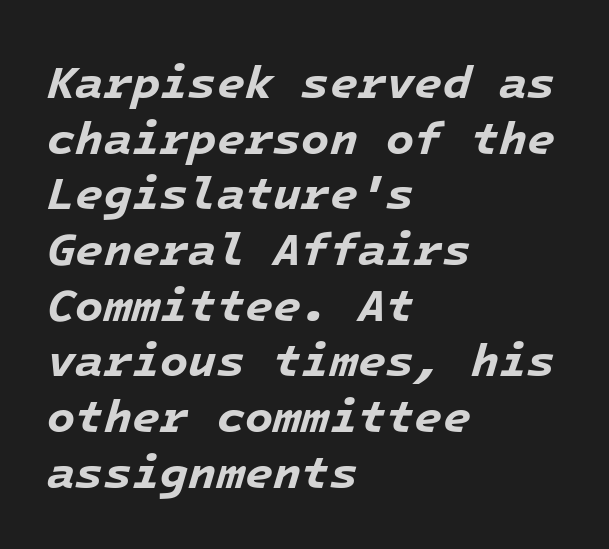
{"italic": "yes", "lean": "right", "slant_degrees": 16, "bold": "yes", "weight": "bold", "width": "normal", "stroke_contrast": "low", "x_height": "medium", "monospaced": "yes", "underline": "no", "align": "left", "line_spacing_ratio": 1.21, "letter_spacing": "normal", "letter_spacing_em": 0.0, "glyph_px": 46}
